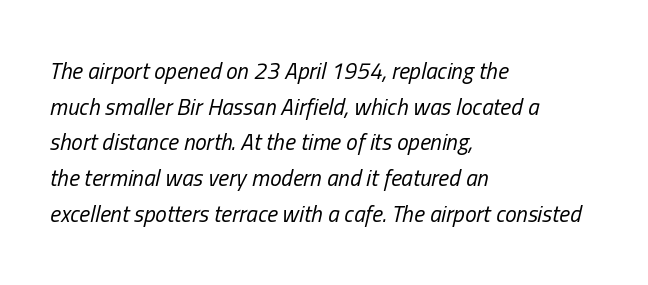
The image shows 23 px text type, italic (leaning right); set left-aligned, normal line spacing (1.55x), normal letter spacing, not underlined.
